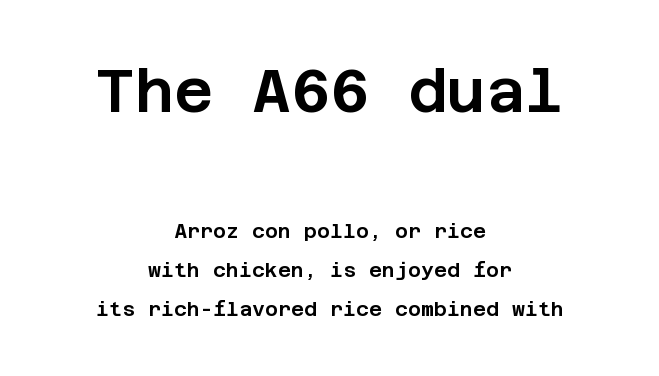
Q: Is the text italic (slanted)? A: No, it is upright.
Q: Is the typeface a serif or a sans-serif typeface? A: Sans-serif.
Q: Is the text underlined? A: No.
Q: How is the paragraph aligned? A: Centered.
Q: Is the spacing between letters normal or unusually wide? A: Normal.
Q: Is the spacing between lines tight, normal or loose? A: Loose.
Q: Which block of text is set in a larger size, the first (top) or the second (bottom)? A: The first (top) one.
Q: Width (condensed, normal, or wide)? A: Normal.
Q: Stroke contrast? A: Low.
Q: x-height? A: Large.
